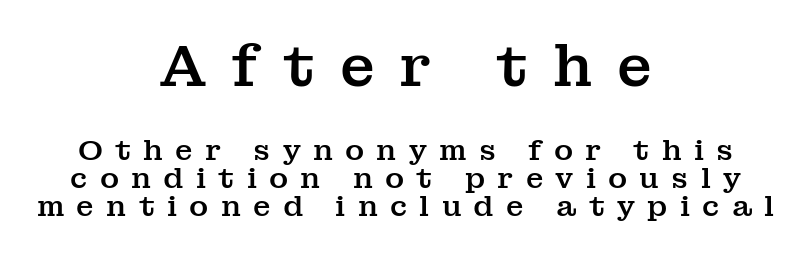
The image shows 58 px serif type, upright; set centered, tight line spacing (0.96x), unusually wide letter spacing (+0.42 em), not underlined; the first (top) block is 2.0x larger; medium stroke contrast and a medium x-height.
